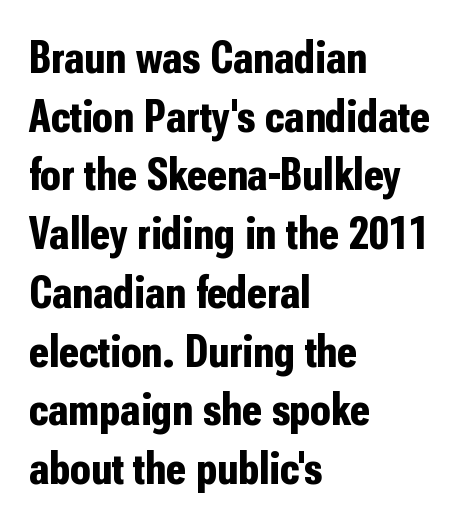
The image shows 47 px bold, condensed sans-serif type, upright; set left-aligned, normal line spacing (1.25x), normal letter spacing, not underlined; low stroke contrast and a medium x-height.
